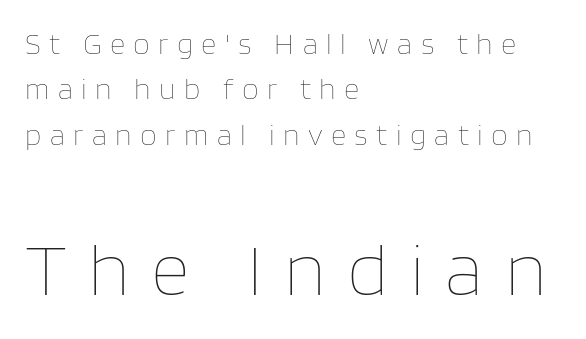
Underline: absent. Larger block? The one below; the one above is distinctly smaller. Do the letters lean? They stand straight. The passage shown is typed in a proportional face where columns would drift. Look at the tracking — it's clearly loosened, letters drifting apart.
